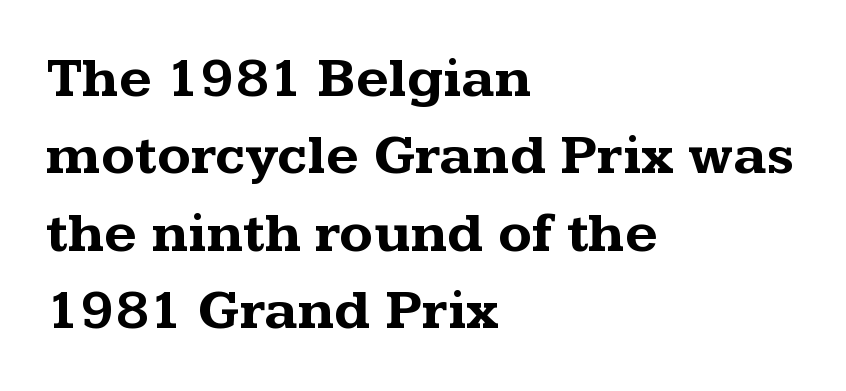
{"serif": "yes", "italic": "no", "bold": "yes", "weight": "bold", "width": "wide", "stroke_contrast": "medium", "x_height": "medium", "monospaced": "no", "underline": "no", "align": "left", "line_spacing": "normal", "line_spacing_ratio": 1.38, "letter_spacing": "normal", "letter_spacing_em": 0.0, "glyph_px": 56}
